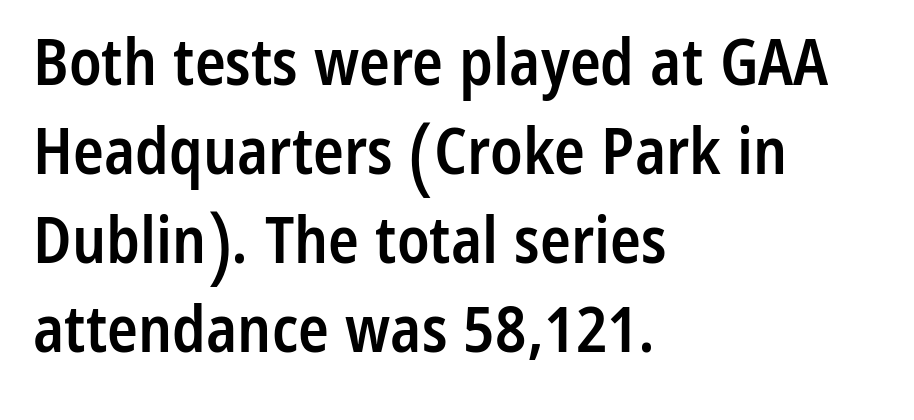
Q: Is the text bold? A: Semi-bold.
Q: Is the text italic (slanted)? A: No, it is upright.
Q: Is the typeface a serif or a sans-serif typeface? A: Sans-serif.
Q: Is the text underlined? A: No.
Q: How is the paragraph aligned? A: Left-aligned.
Q: Is the spacing between letters normal or unusually wide? A: Normal.
Q: Is the spacing between lines tight, normal or loose? A: Normal.
Q: Width (condensed, normal, or wide)? A: Condensed.
Q: Stroke contrast? A: Low.
Q: x-height? A: Medium.
Q: Monospaced? A: No.
